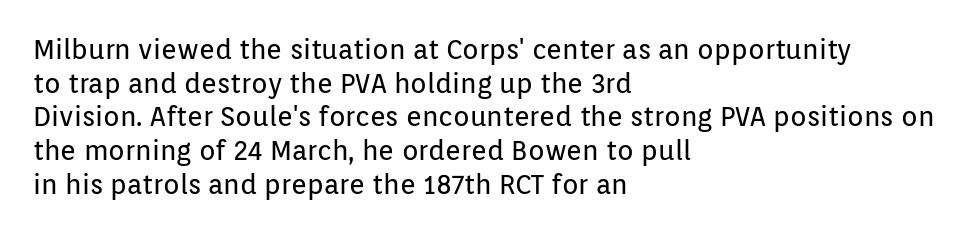
Whoever set this chose a conventional vertical rhythm. Each stroke keeps to a modest, everyday thickness or less. Is there any slant? The stems are plumb. Any mark beneath the type? The region is blank. Horizontal alignment here is leftward, the default for most running prose.
